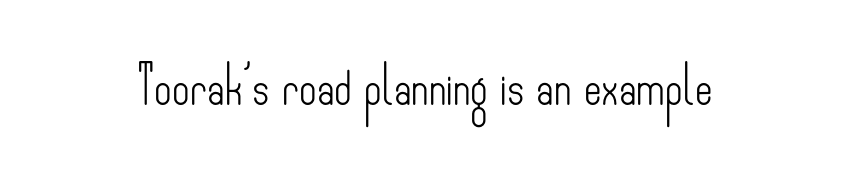
{"serif": "no", "italic": "no", "bold": "no", "weight": "light", "width": "condensed", "stroke_contrast": "low", "x_height": "small", "monospaced": "no", "underline": "no", "letter_spacing": "normal", "letter_spacing_em": 0.0, "glyph_px": 38}
